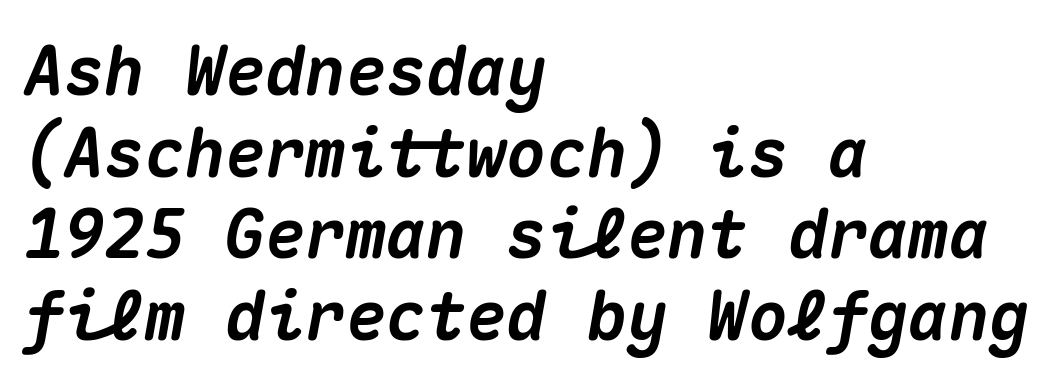
{"italic": "yes", "lean": "right", "slant_degrees": 10, "bold": "yes", "weight": "heavy", "width": "normal", "stroke_contrast": "medium", "x_height": "medium", "monospaced": "yes", "underline": "no", "align": "left", "line_spacing_ratio": 1.22, "letter_spacing": "normal", "letter_spacing_em": 0.0, "glyph_px": 67}
